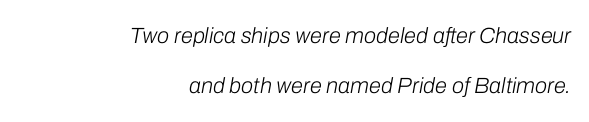
{"italic": "yes", "lean": "right", "slant_degrees": 10, "bold": "no", "underline": "no", "align": "right", "line_spacing": "loose", "line_spacing_ratio": 2.29, "letter_spacing": "normal", "letter_spacing_em": 0.0, "glyph_px": 22}
